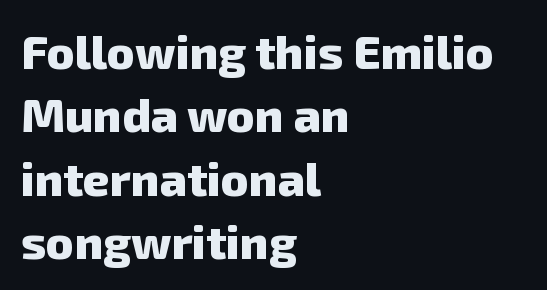
The gap between lines stays unmarked. The typesetter chose a ragged-right arrangement here. Weight check: bold — yes, fully. Typographically, this falls in the sans-serif category. Honestly, the row spacing looks completely unremarkable. Short note: letters normally spaced.
